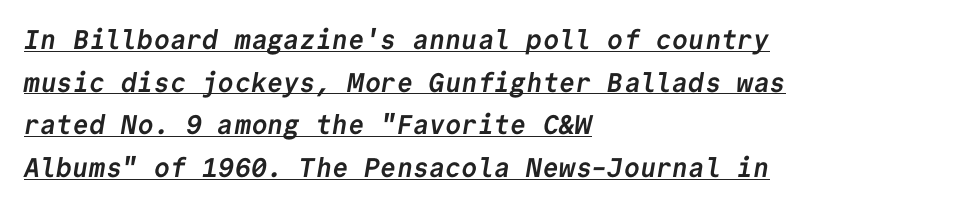
The image shows 27 px bold type; set left-aligned, normal line spacing (1.58x), normal letter spacing, underlined.
